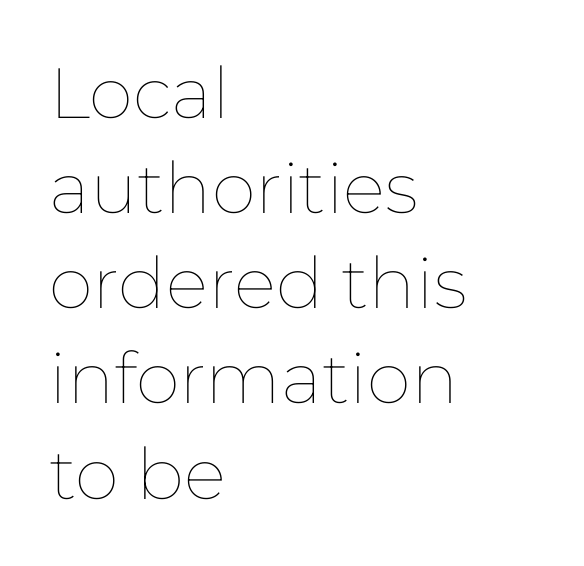
Note the varied advance widths — an 'i' is clearly narrower than an 'm'. Words float on clear page, feet unadorned. This sample is left-justified, so line endings fall wherever the words run out. The leading is moderate, giving the passage an even texture. Default kerning and tracking; the words read as compact shapes. No letter is thick-stroked: the sample isn't bold.
